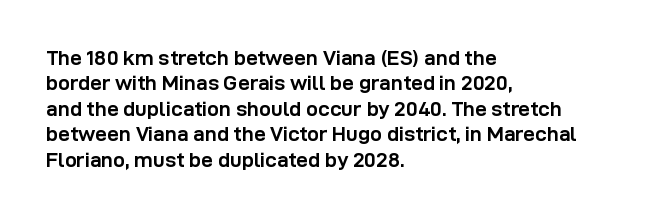
The image shows 21 px bold type, upright; set left-aligned, line spacing 1.21x, normal letter spacing, not underlined.
